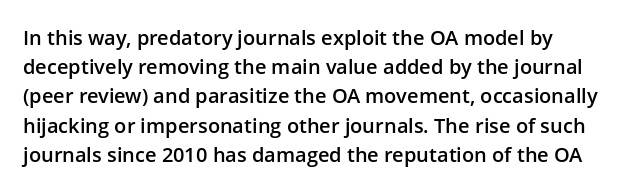
How heavy is the stroke? Medium-heavy — a semibold, shy of bold. Notice how the passage keeps a crisp vertical edge on the left only. In terms of posture, this sample is upright. The rendering uses a moderate line-height, typical for paragraphs. No extra tracking has been applied to these lines. Descender tails drop into unmarked territory.
